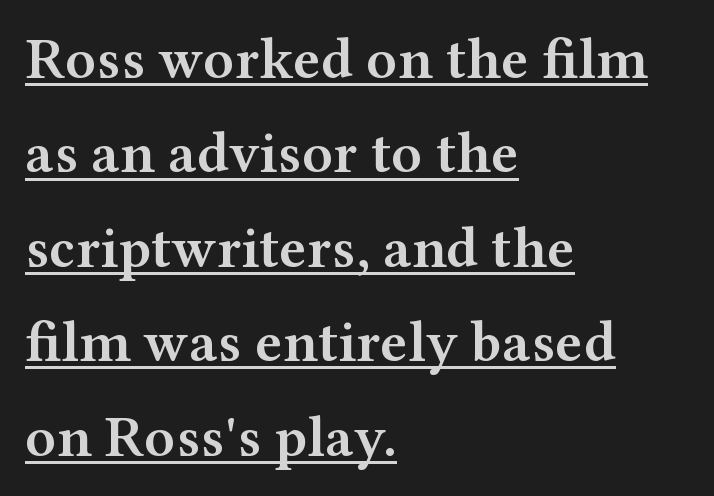
{"serif": "yes", "italic": "no", "bold": "semi", "weight": "semibold", "width": "wide", "stroke_contrast": "medium", "x_height": "medium", "monospaced": "no", "underline": "yes", "align": "left", "line_spacing": "normal", "line_spacing_ratio": 1.6, "letter_spacing": "normal", "letter_spacing_em": 0.0, "glyph_px": 59}
